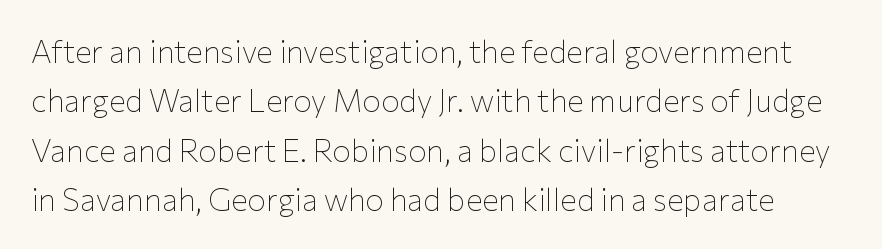
The image shows 31 px thin sans-serif type, upright; set normal line spacing (1.59x), normal letter spacing, not underlined; low stroke contrast and a medium x-height.
